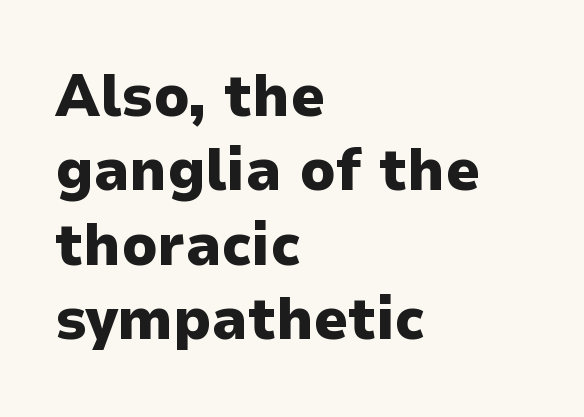
The image shows 60 px heavy sans-serif type, upright; set left-aligned, line spacing 1.24x, normal letter spacing, not underlined; low stroke contrast and a medium x-height.
